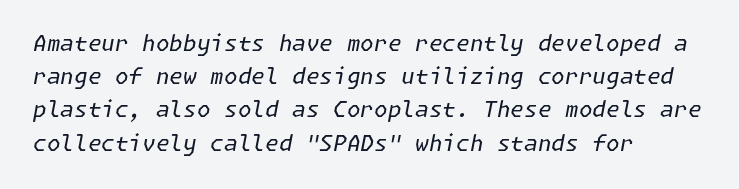
The image shows 22 px text type, italic (leaning right); set left-aligned, normal line spacing (1.51x), normal letter spacing, not underlined.
